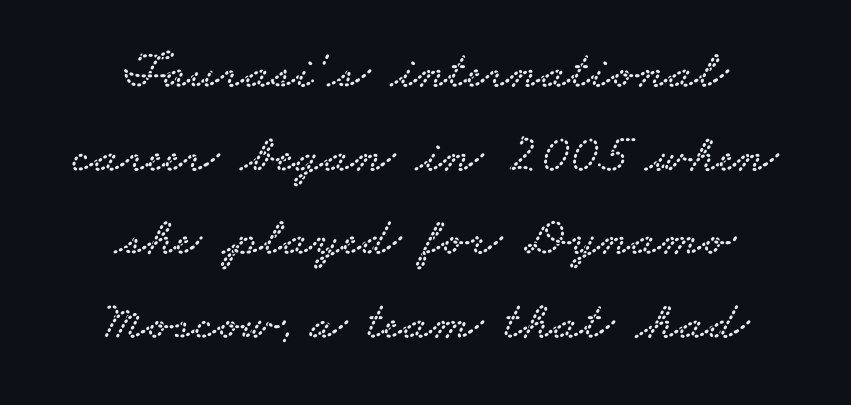
The rows are spaced the way most documents space them. Casual observation: everything's sitting right in the middle. The rendering uses natural spacing where letterforms have individual widths.
